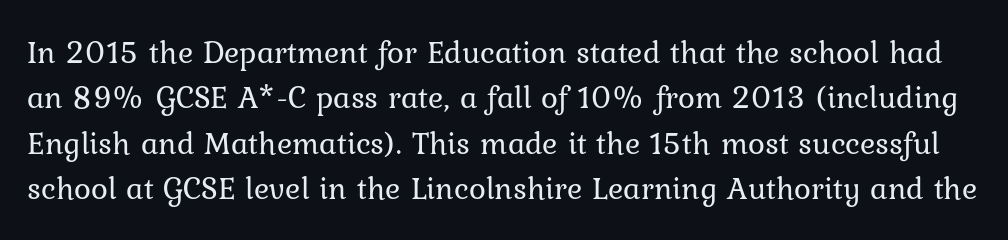
Q: Is the text bold? A: No.
Q: Is the text italic (slanted)? A: No, it is upright.
Q: Is the typeface a serif or a sans-serif typeface? A: Serif.
Q: Is the text underlined? A: No.
Q: Is the spacing between letters normal or unusually wide? A: Normal.
Q: Is the spacing between lines tight, normal or loose? A: Normal.
Q: Width (condensed, normal, or wide)? A: Normal.
Q: Stroke contrast? A: Low.
Q: x-height? A: Medium.
Q: Monospaced? A: No.
